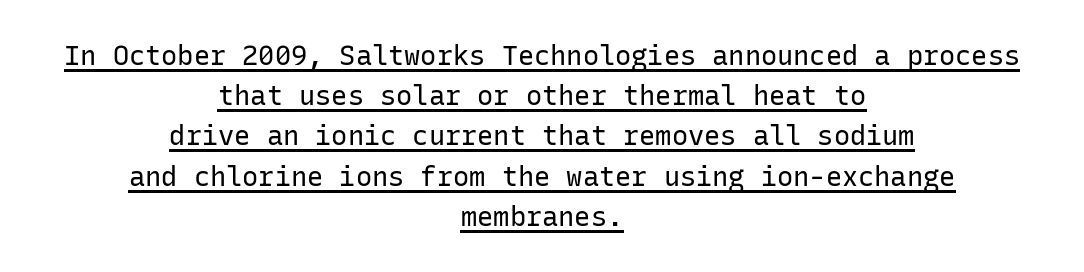
The image shows 27 px text type, upright; set centered, normal line spacing (1.49x), normal letter spacing, underlined.
